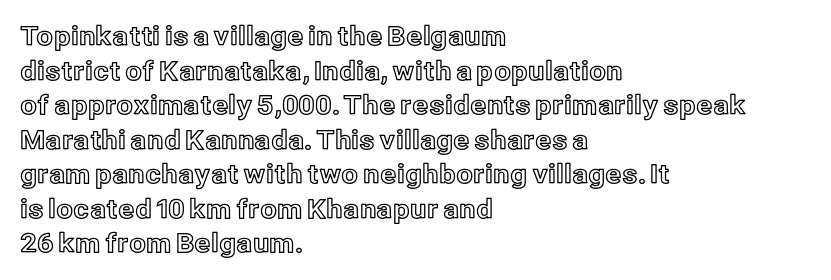
{"italic": "no", "underline": "no", "align": "left", "line_spacing": "normal", "line_spacing_ratio": 1.33, "letter_spacing": "normal", "letter_spacing_em": 0.0, "glyph_px": 26}
